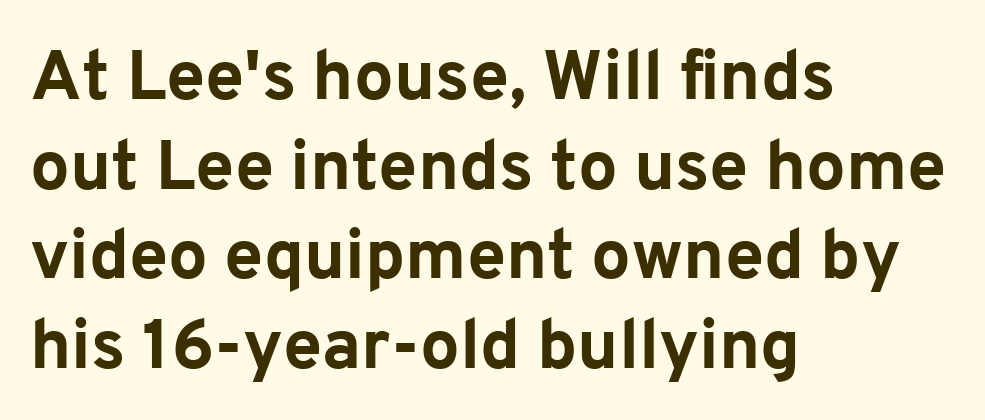
Compared with a centered layout, this one pins lines to the left instead. Nobody touched the tracking dial on this one. Typographic density is high because the face is bold. No feet cap the strokes, marking this as sans-serif type.
